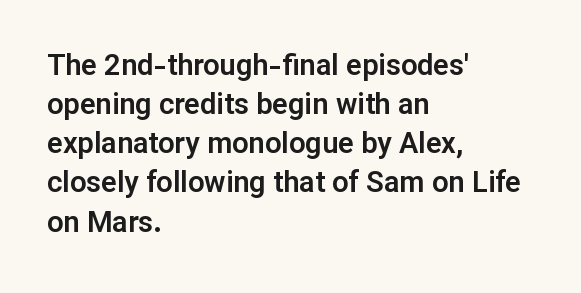
Nobody touched the tracking dial on this one. Words float on clear page, feet unadorned. The letters stand straight up with perfectly vertical stems. The face used here is proportionally spaced, like ordinary book or web type.
